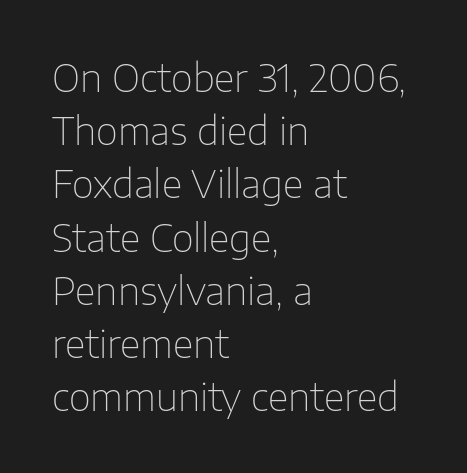
Q: Is the text bold? A: No.
Q: Is the text italic (slanted)? A: No, it is upright.
Q: Is the typeface a serif or a sans-serif typeface? A: Sans-serif.
Q: Is the text underlined? A: No.
Q: How is the paragraph aligned? A: Left-aligned.
Q: Is the spacing between letters normal or unusually wide? A: Normal.
Q: Is the spacing between lines tight, normal or loose? A: Normal.
Q: Width (condensed, normal, or wide)? A: Normal.
Q: Stroke contrast? A: Low.
Q: x-height? A: Medium.
Q: Monospaced? A: No.
